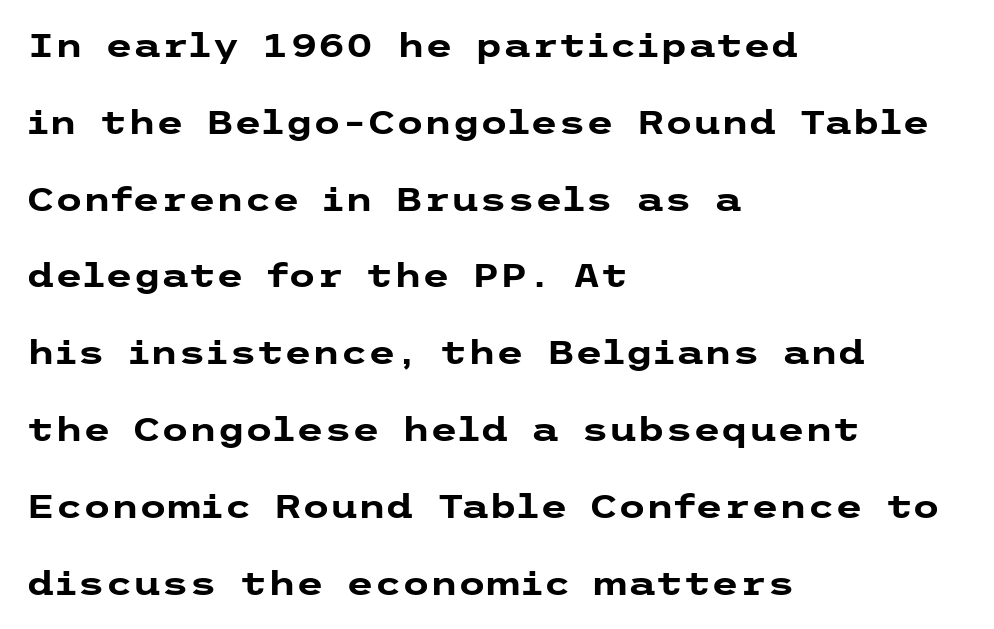
Notice how the passage keeps a crisp vertical edge on the left only. Rows of type keep a wide berth in the vertical direction. The specimen omits any rule beneath the text block's lines. A typesetter would call this zero additional tracking. Every letter is thick-stroked: bold, no question. The type sits square on the baseline with zero lean.
